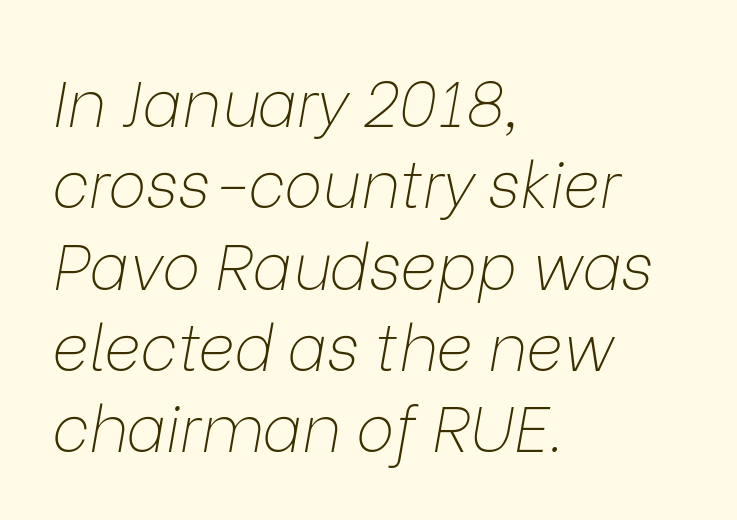
Q: Is the text bold? A: No.
Q: Is the text italic (slanted)? A: Yes, it leans right by about 9 degrees.
Q: Is the text underlined? A: No.
Q: How is the paragraph aligned? A: Left-aligned.
Q: Is the spacing between letters normal or unusually wide? A: Normal.
Q: Is the spacing between lines tight, normal or loose? A: Normal.
Q: Width (condensed, normal, or wide)? A: Normal.
Q: Stroke contrast? A: Low.
Q: x-height? A: Medium.
Q: Monospaced? A: No.
